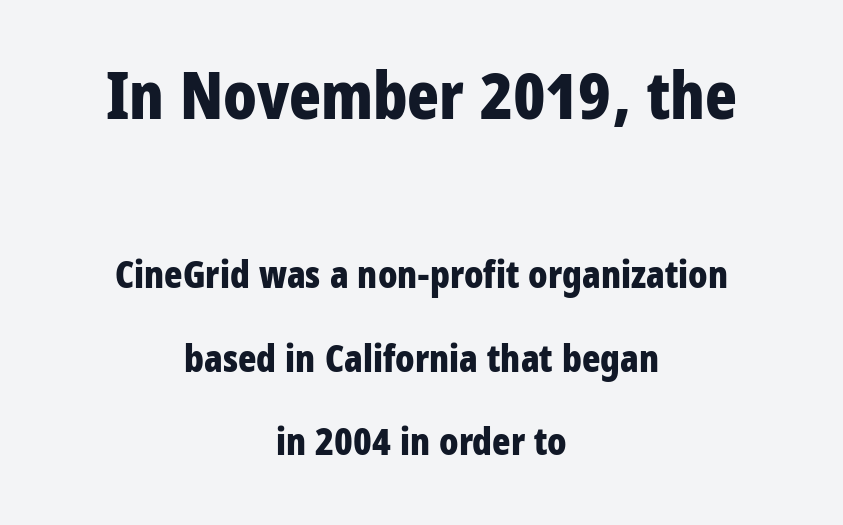
{"serif": "no", "italic": "no", "bold": "yes", "weight": "bold", "width": "condensed", "stroke_contrast": "low", "x_height": "large", "monospaced": "no", "underline": "no", "align": "center", "line_spacing": "loose", "line_spacing_ratio": 2.19, "letter_spacing": "normal", "letter_spacing_em": 0.0, "larger_block": "first", "size_ratio": 1.74, "glyph_px": 66}
